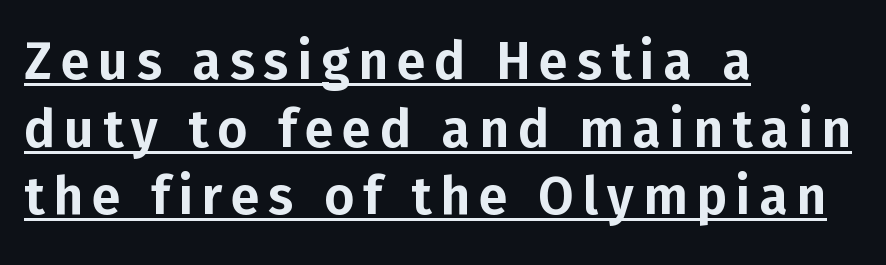
{"serif": "no", "italic": "no", "width": "normal", "stroke_contrast": "low", "x_height": "medium", "monospaced": "no", "underline": "yes", "align": "left", "line_spacing": "normal", "line_spacing_ratio": 1.3, "glyph_px": 52}
